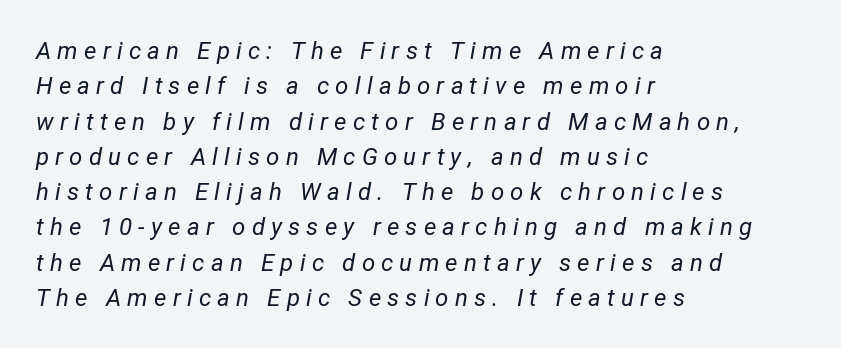
Does the leading feel generous? No, just average. Spacing between characters has been opened up far beyond the box default. This rendering features lettering with no underline. Is the block centered? No — it sits flush against the left margin. The face used here has a pronounced slope to its letters. No letter is thick-stroked: the sample isn't bold.
